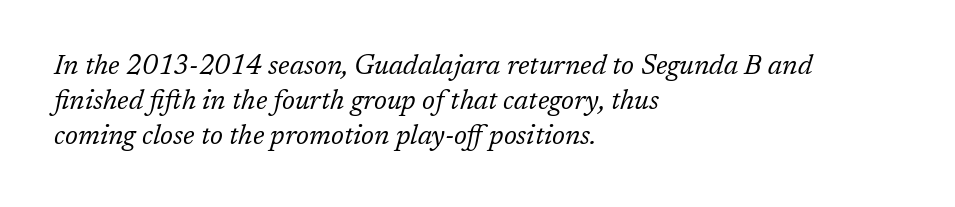
The image shows 27 px text type, italic (leaning right); set left-aligned, normal line spacing (1.3x), normal letter spacing, not underlined.
